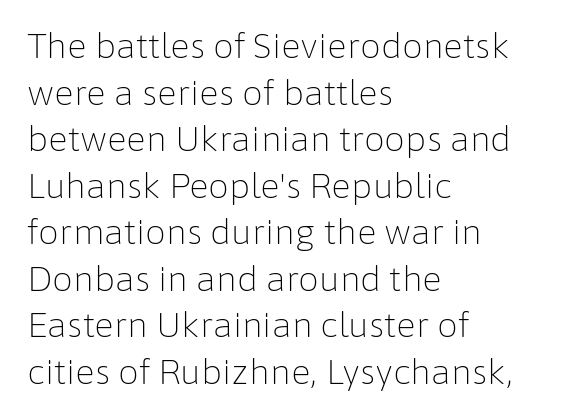
The image shows 33 px light sans-serif type, upright; set left-aligned, normal line spacing (1.41x), normal letter spacing, not underlined; low stroke contrast and a medium x-height.
